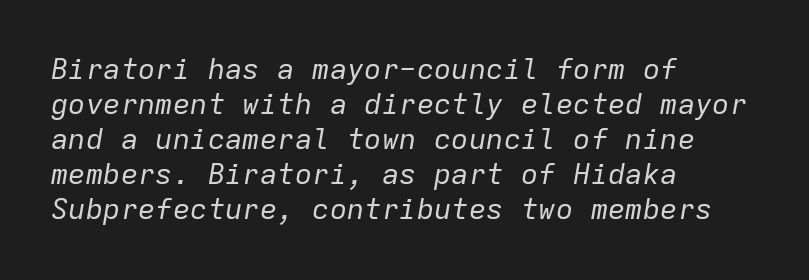
{"italic": "yes", "lean": "right", "slant_degrees": 9, "bold": "no", "weight": "regular", "width": "normal", "stroke_contrast": "low", "x_height": "medium", "monospaced": "yes", "underline": "no", "align": "left", "line_spacing_ratio": 1.21, "letter_spacing": "normal", "letter_spacing_em": 0.0, "glyph_px": 29}
